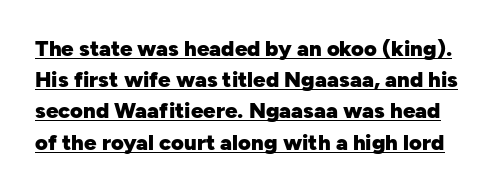
The letters stand straight up with perfectly vertical stems. The type is set solid horizontally, with unmodified tracking. Caption: lettering with a line underneath. The passage shown stacks its lines at a standard gap. I'd describe the lettering as bold — thick and assertive.
